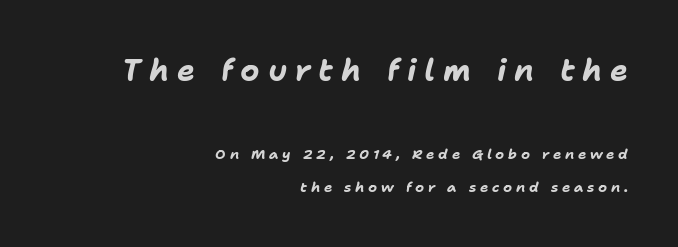
{"italic": "yes", "lean": "right", "slant_degrees": 11, "bold": "yes", "weight": "bold", "width": "normal", "stroke_contrast": "low", "x_height": "medium", "monospaced": "no", "underline": "no", "align": "right", "line_spacing": "loose", "line_spacing_ratio": 2.34, "letter_spacing": "wide", "letter_spacing_em": 0.26, "larger_block": "first", "size_ratio": 2.14, "glyph_px": 30}
